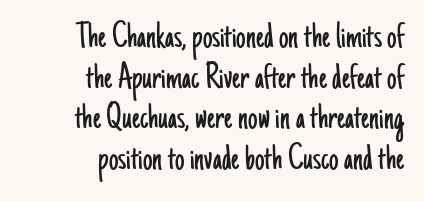
Q: Is the text bold? A: No.
Q: Is the text italic (slanted)? A: No, it is upright.
Q: Is the typeface a serif or a sans-serif typeface? A: Sans-serif.
Q: Is the text underlined? A: No.
Q: How is the paragraph aligned? A: Right-aligned.
Q: Is the spacing between letters normal or unusually wide? A: Normal.
Q: Is the spacing between lines tight, normal or loose? A: Tight.
Q: Width (condensed, normal, or wide)? A: Condensed.
Q: Stroke contrast? A: Low.
Q: x-height? A: Small.
Q: Monospaced? A: No.
